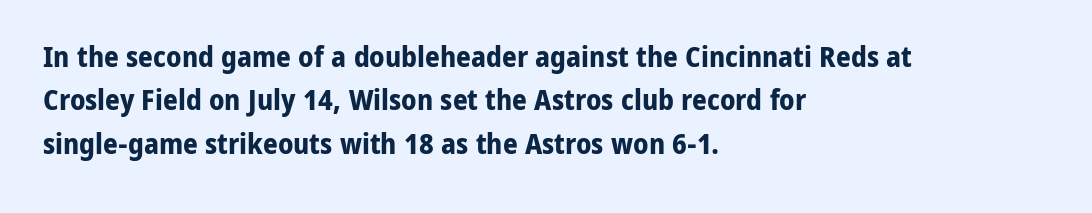
Q: Is the text bold? A: Yes.
Q: Is the text italic (slanted)? A: No, it is upright.
Q: Is the typeface a serif or a sans-serif typeface? A: Sans-serif.
Q: Is the text underlined? A: No.
Q: How is the paragraph aligned? A: Left-aligned.
Q: Is the spacing between letters normal or unusually wide? A: Normal.
Q: Is the spacing between lines tight, normal or loose? A: Normal.
Q: Width (condensed, normal, or wide)? A: Normal.
Q: Stroke contrast? A: Low.
Q: x-height? A: Medium.
Q: Monospaced? A: No.
